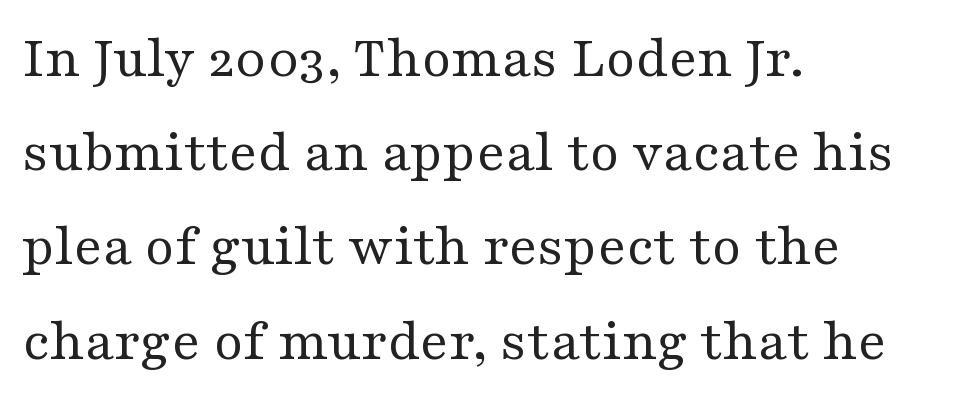
Q: Is the text bold? A: No.
Q: Is the text italic (slanted)? A: No, it is upright.
Q: Is the typeface a serif or a sans-serif typeface? A: Serif.
Q: Is the text underlined? A: No.
Q: How is the paragraph aligned? A: Left-aligned.
Q: Is the spacing between letters normal or unusually wide? A: Normal.
Q: Is the spacing between lines tight, normal or loose? A: Normal.
Q: Width (condensed, normal, or wide)? A: Wide.
Q: Stroke contrast? A: Medium.
Q: x-height? A: Medium.
Q: Monospaced? A: No.
